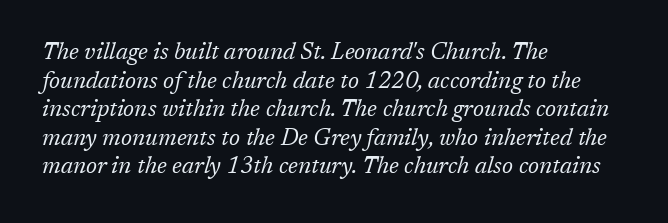
Q: Is the text bold? A: No.
Q: Is the text italic (slanted)? A: Yes, it leans right by about 17 degrees.
Q: Is the text underlined? A: No.
Q: How is the paragraph aligned? A: Left-aligned.
Q: Is the spacing between letters normal or unusually wide? A: Normal.
